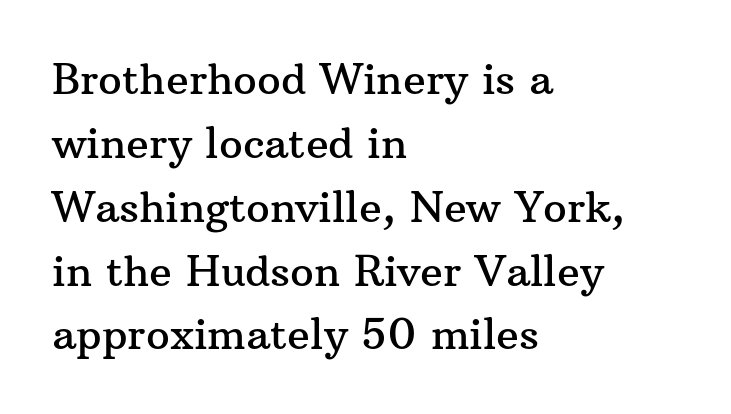
The image shows 42 px serif type, upright; set left-aligned, normal line spacing (1.52x), normal letter spacing, not underlined; medium stroke contrast and a medium x-height.
